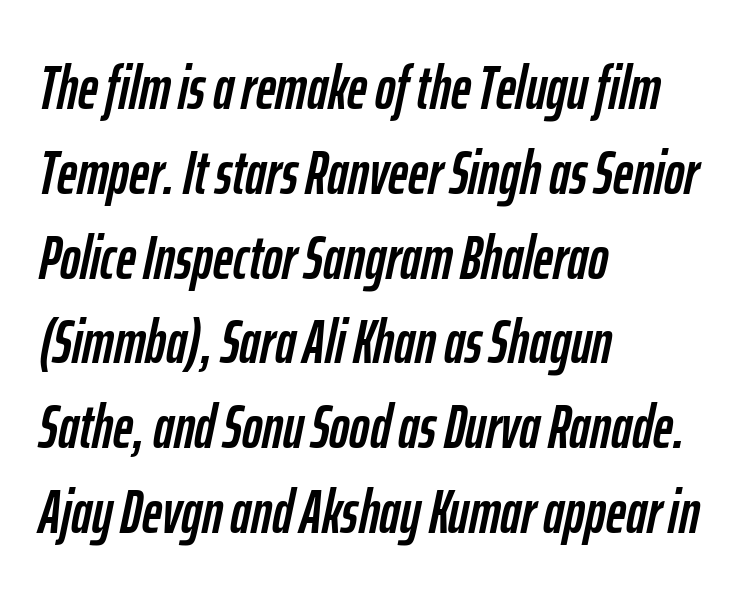
The image shows 61 px condensed type, italic (leaning right); set left-aligned, normal line spacing (1.39x), normal letter spacing, not underlined; low stroke contrast and a medium x-height.
